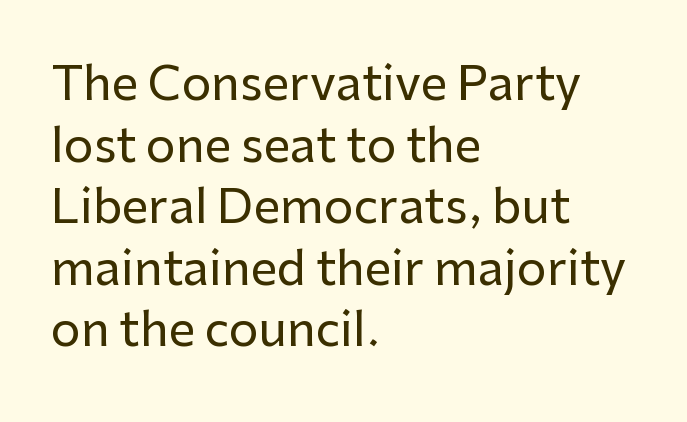
Q: Is the text italic (slanted)? A: No, it is upright.
Q: Is the typeface a serif or a sans-serif typeface? A: Sans-serif.
Q: Is the text underlined? A: No.
Q: How is the paragraph aligned? A: Left-aligned.
Q: Is the spacing between letters normal or unusually wide? A: Normal.
Q: Is the spacing between lines tight, normal or loose? A: Normal.
Q: Width (condensed, normal, or wide)? A: Normal.
Q: Stroke contrast? A: Low.
Q: x-height? A: Medium.
Q: Monospaced? A: No.
